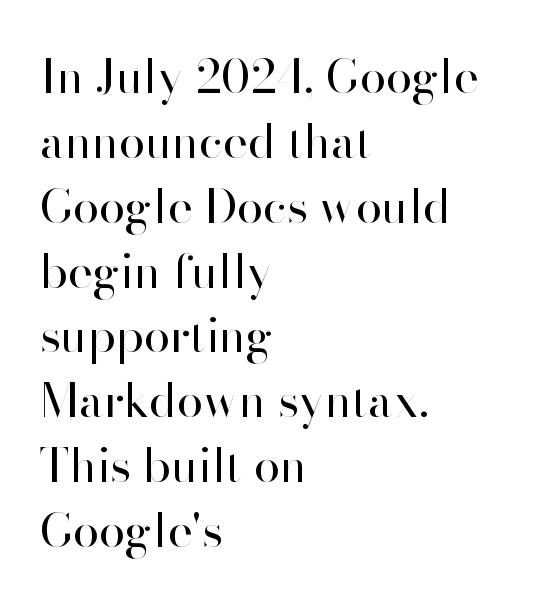
The image shows 47 px regular-weight sans-serif type, upright; set left-aligned, normal line spacing (1.38x), normal letter spacing, not underlined; high stroke contrast and a small x-height.
